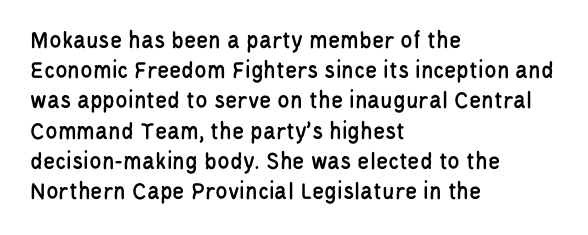
Q: Is the text italic (slanted)? A: No, it is upright.
Q: Is the text underlined? A: No.
Q: How is the paragraph aligned? A: Left-aligned.
Q: Is the spacing between letters normal or unusually wide? A: Normal.
